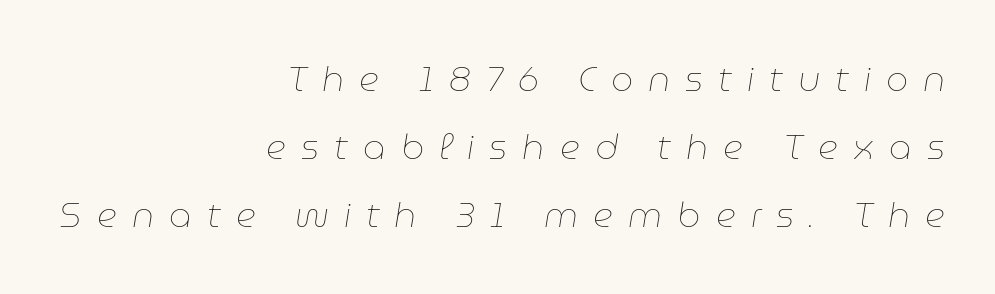
Q: Is the text bold? A: No.
Q: Is the text italic (slanted)? A: Yes, it leans right by about 9 degrees.
Q: Is the text underlined? A: No.
Q: How is the paragraph aligned? A: Right-aligned.
Q: Is the spacing between letters normal or unusually wide? A: Unusually wide.
Q: Is the spacing between lines tight, normal or loose? A: Loose.
Q: Width (condensed, normal, or wide)? A: Normal.
Q: Stroke contrast? A: Low.
Q: x-height? A: Medium.
Q: Monospaced? A: No.
